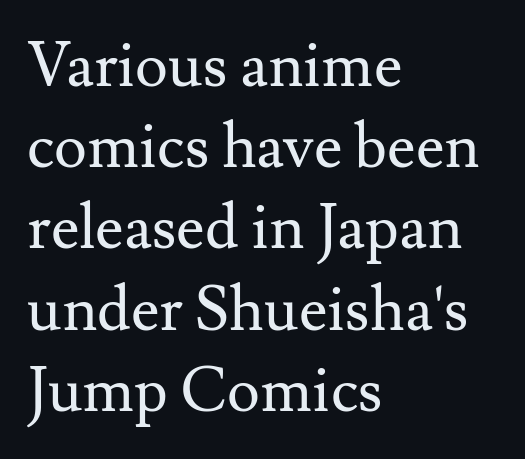
Q: Is the text bold? A: No.
Q: Is the text italic (slanted)? A: No, it is upright.
Q: Is the typeface a serif or a sans-serif typeface? A: Serif.
Q: Is the text underlined? A: No.
Q: How is the paragraph aligned? A: Left-aligned.
Q: Is the spacing between letters normal or unusually wide? A: Normal.
Q: Is the spacing between lines tight, normal or loose? A: Normal.
Q: Width (condensed, normal, or wide)? A: Normal.
Q: Stroke contrast? A: Medium.
Q: x-height? A: Small.
Q: Monospaced? A: No.
